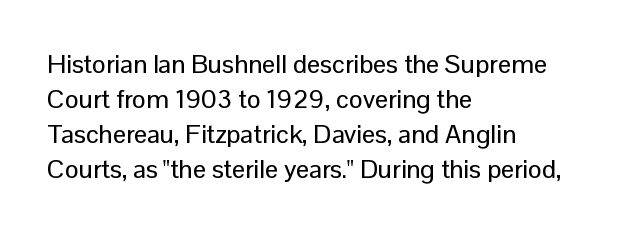
Upright lettering throughout. A classic flush-left, rag-right setting is used for this passage. Underlining? Definitely not there. The passage shown stacks its lines at a standard gap. The letterforms sit shoulder to shoulder at normal distance.
